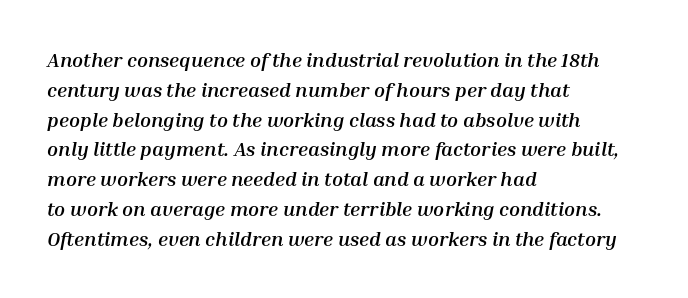
The image shows 20 px bold type, italic (leaning right); set left-aligned, normal line spacing (1.49x), normal letter spacing, not underlined.
